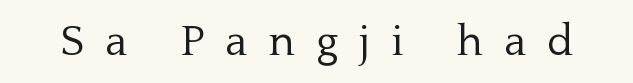
{"serif": "yes", "italic": "no", "bold": "no", "weight": "light", "width": "normal", "stroke_contrast": "low", "x_height": "medium", "monospaced": "no", "underline": "no", "letter_spacing": "wide", "letter_spacing_em": 0.48, "glyph_px": 44}
